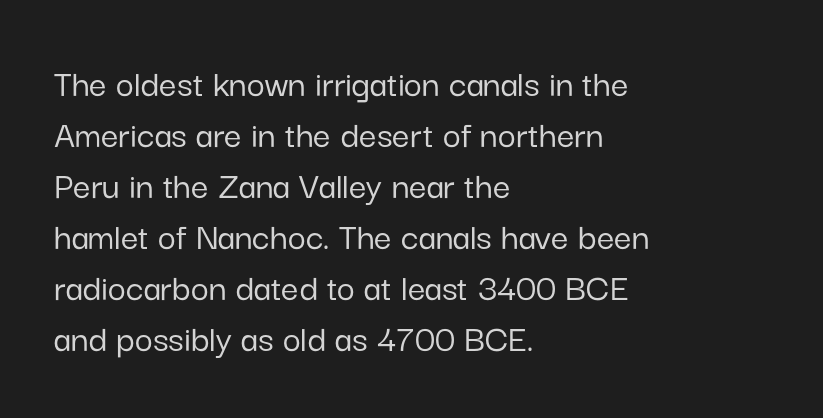
{"serif": "no", "italic": "no", "width": "normal", "stroke_contrast": "low", "x_height": "medium", "monospaced": "no", "underline": "no", "align": "left", "line_spacing": "normal", "line_spacing_ratio": 1.31, "letter_spacing": "normal", "letter_spacing_em": 0.0, "glyph_px": 39}
